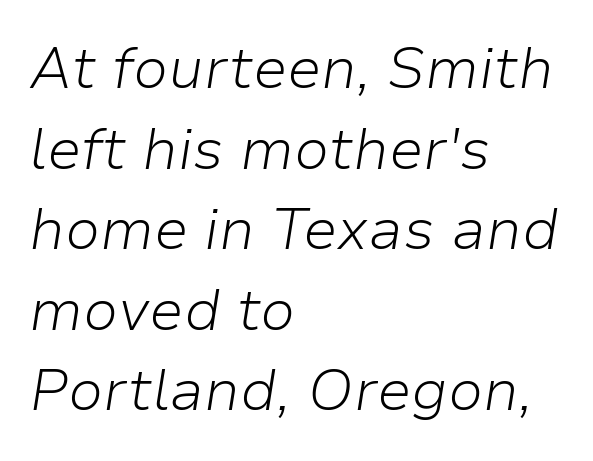
{"italic": "yes", "lean": "right", "slant_degrees": 9, "bold": "no", "weight": "light", "width": "normal", "stroke_contrast": "low", "x_height": "medium", "monospaced": "no", "underline": "no", "align": "left", "line_spacing": "normal", "line_spacing_ratio": 1.39, "letter_spacing": "normal", "letter_spacing_em": 0.0, "glyph_px": 58}
